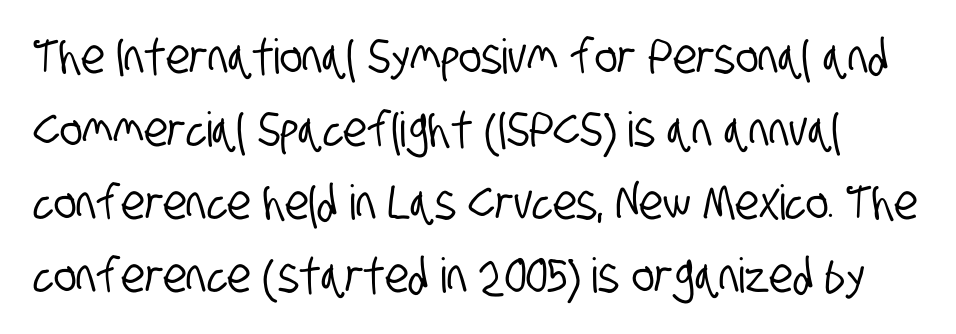
The image shows 48 px condensed sans-serif type; set normal line spacing (1.52x), normal letter spacing, not underlined; low stroke contrast and a large x-height.
